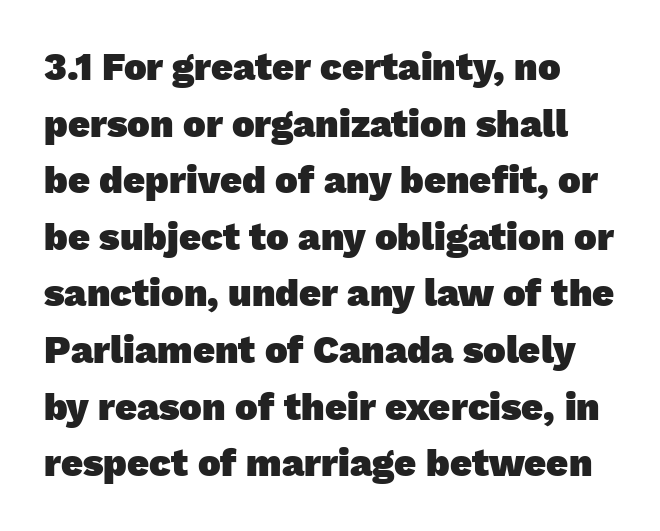
Here the designer chose a conventional face with non-uniform glyph widths. Standard letterfit; no display-style spreading of the glyphs. Strokes here are thick enough to call this a true bold. The passage shown is not underscored anywhere. Leading: standard. Classification — sans serif.
